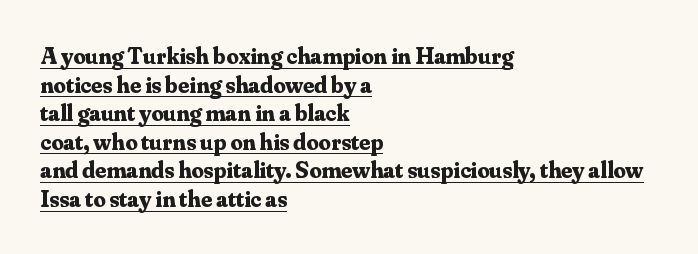
Q: Is the text bold? A: Yes.
Q: Is the text italic (slanted)? A: No, it is upright.
Q: Is the text underlined? A: Yes.
Q: How is the paragraph aligned? A: Left-aligned.
Q: Is the spacing between letters normal or unusually wide? A: Normal.
